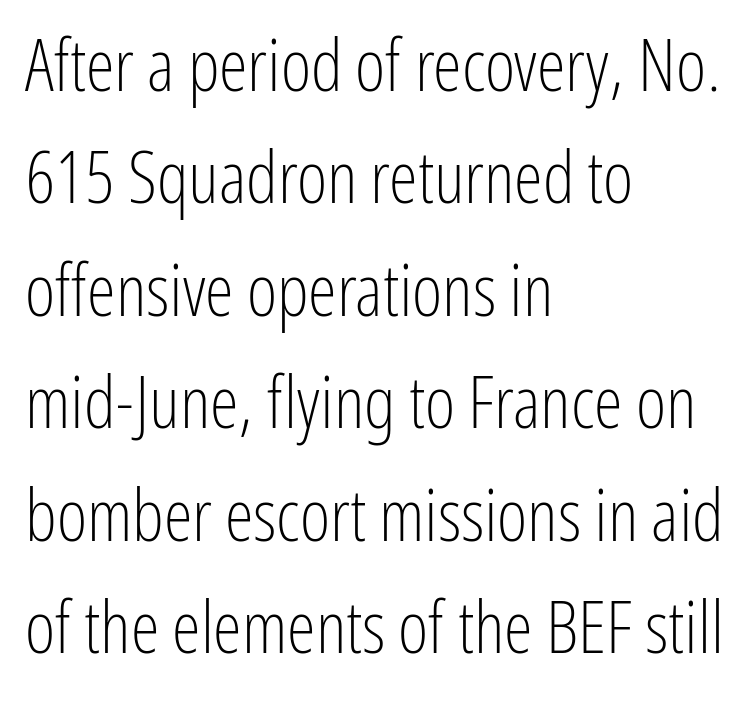
Q: Is the text bold? A: No.
Q: Is the text italic (slanted)? A: No, it is upright.
Q: Is the typeface a serif or a sans-serif typeface? A: Sans-serif.
Q: Is the text underlined? A: No.
Q: How is the paragraph aligned? A: Left-aligned.
Q: Is the spacing between letters normal or unusually wide? A: Normal.
Q: Is the spacing between lines tight, normal or loose? A: Normal.
Q: Width (condensed, normal, or wide)? A: Condensed.
Q: Stroke contrast? A: Low.
Q: x-height? A: Medium.
Q: Monospaced? A: No.
